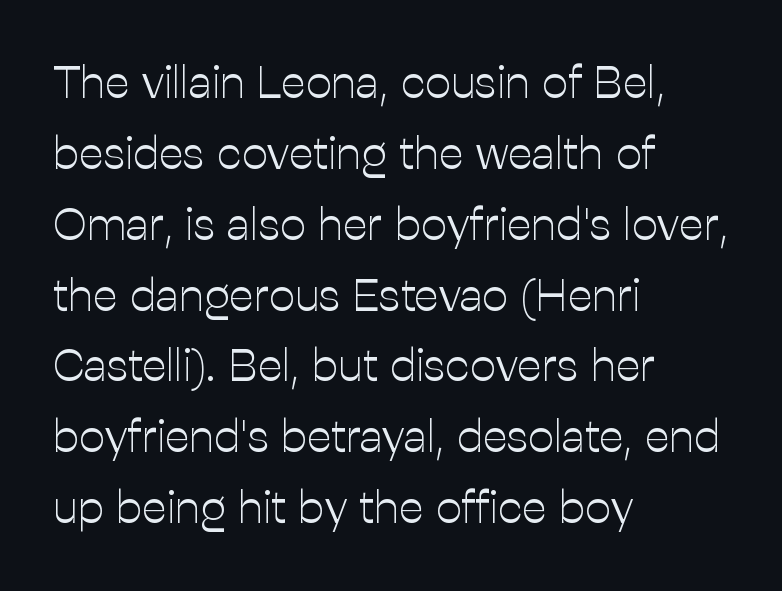
{"serif": "no", "italic": "no", "bold": "no", "weight": "light", "width": "normal", "stroke_contrast": "low", "x_height": "medium", "monospaced": "no", "underline": "no", "align": "left", "line_spacing": "normal", "line_spacing_ratio": 1.54, "letter_spacing": "normal", "letter_spacing_em": 0.0, "glyph_px": 46}
